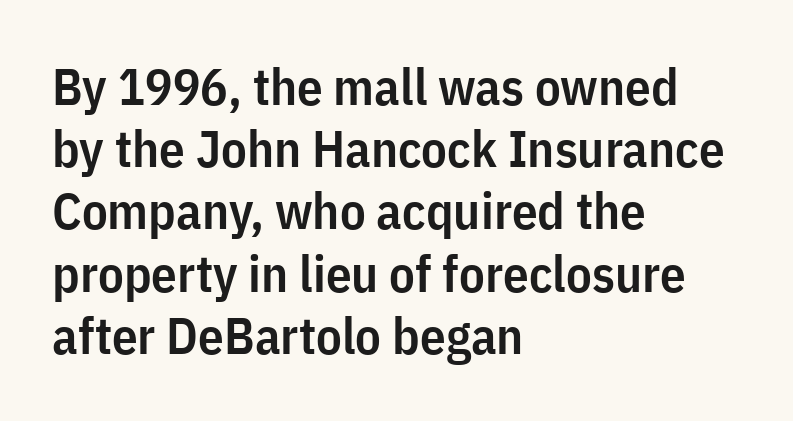
{"serif": "no", "italic": "no", "bold": "semi", "weight": "semibold", "width": "condensed", "stroke_contrast": "low", "x_height": "medium", "monospaced": "no", "underline": "no", "align": "left", "line_spacing_ratio": 1.22, "letter_spacing": "normal", "letter_spacing_em": 0.0, "glyph_px": 51}
